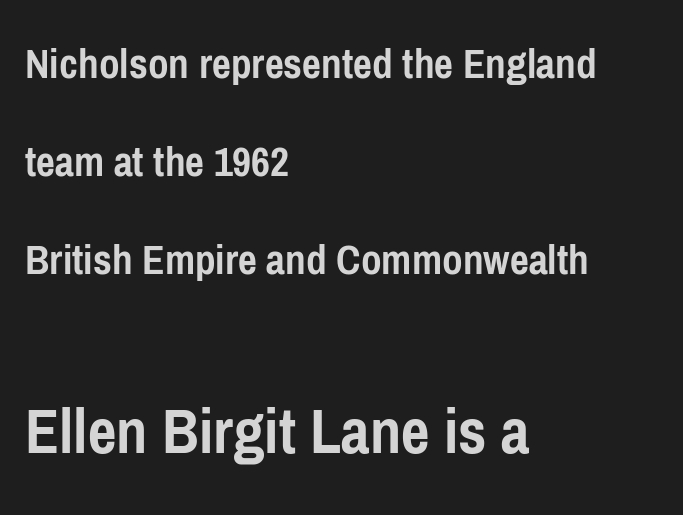
The image shows 68 px semibold, condensed sans-serif type, upright; set left-aligned, loose line spacing (2.18x), normal letter spacing, not underlined; the second (bottom) block is 1.51x larger; low stroke contrast and a medium x-height.
